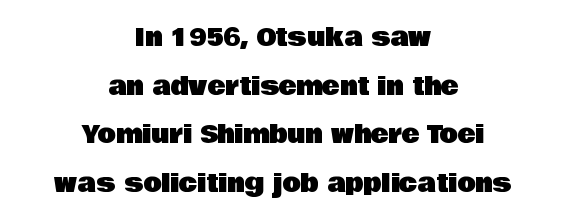
Q: Is the text italic (slanted)? A: No, it is upright.
Q: Is the text underlined? A: No.
Q: How is the paragraph aligned? A: Centered.
Q: Is the spacing between letters normal or unusually wide? A: Normal.
Q: Is the spacing between lines tight, normal or loose? A: Loose.
